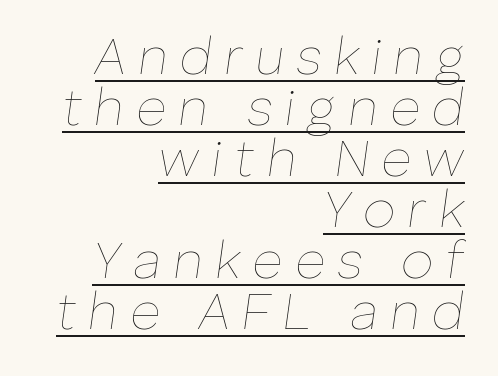
What decoration does the sample have? An underline. Each letter keeps its own natural width here, so spacing adapts to shape. Spacing between characters has been opened up far beyond the box default. The lines are packed closely together with very little leading. Teacher's note: observe the even right margin — that is flush-right alignment. The typography opts for an oblique posture over an upright one.
